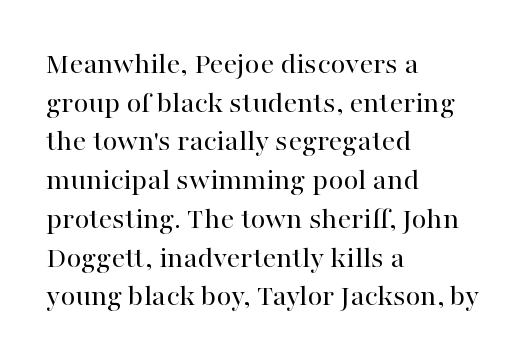
The image shows 31 px regular-weight serif type, upright; set left-aligned, normal line spacing (1.25x), normal letter spacing, not underlined; high stroke contrast and a medium x-height.
